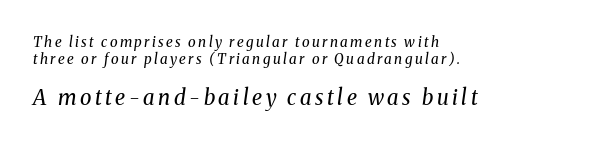
Stroke mass is kept to a normal reading level or below. The words here are not underlined. This sample is left-justified, so line endings fall wherever the words run out. Scale increases going downward across the two blocks. The whole block is typeset with a tilt.
